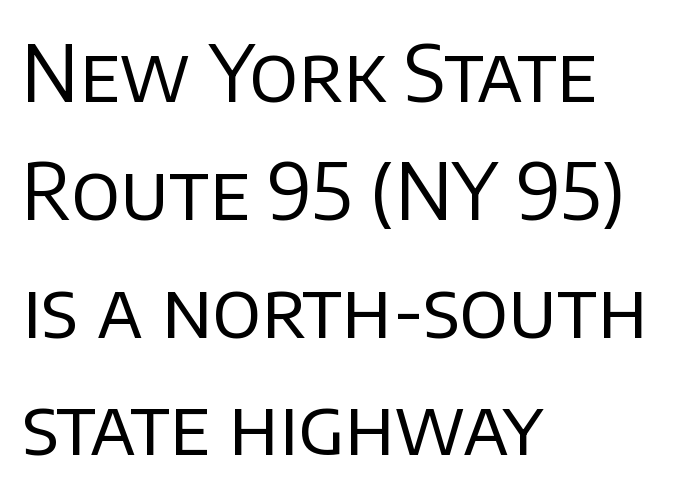
Q: Is the text bold? A: No.
Q: Is the text italic (slanted)? A: No, it is upright.
Q: Is the typeface a serif or a sans-serif typeface? A: Sans-serif.
Q: Is the text underlined? A: No.
Q: How is the paragraph aligned? A: Left-aligned.
Q: Is the spacing between letters normal or unusually wide? A: Normal.
Q: Is the spacing between lines tight, normal or loose? A: Normal.
Q: Width (condensed, normal, or wide)? A: Normal.
Q: Stroke contrast? A: Low.
Q: x-height? A: Large.
Q: Monospaced? A: No.
